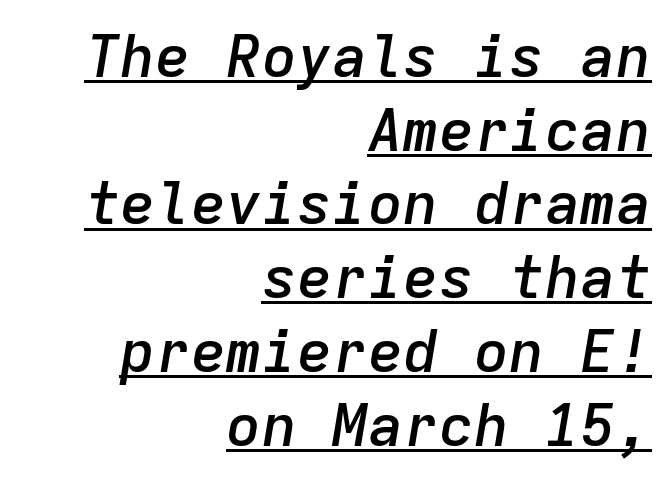
The image shows 59 px semibold type, italic (leaning right), monospaced; set right-aligned, normal line spacing (1.25x), normal letter spacing, underlined; low stroke contrast and a medium x-height.
